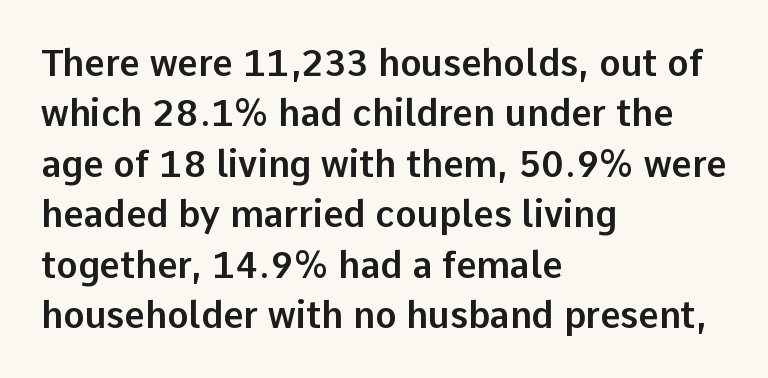
Q: Is the text italic (slanted)? A: No, it is upright.
Q: Is the typeface a serif or a sans-serif typeface? A: Sans-serif.
Q: Is the text underlined? A: No.
Q: How is the paragraph aligned? A: Left-aligned.
Q: Is the spacing between letters normal or unusually wide? A: Normal.
Q: Is the spacing between lines tight, normal or loose? A: Normal.
Q: Width (condensed, normal, or wide)? A: Normal.
Q: Stroke contrast? A: Low.
Q: x-height? A: Medium.
Q: Monospaced? A: No.
